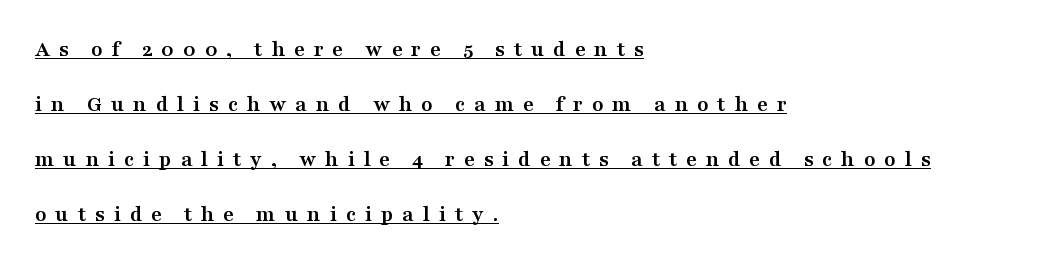
{"italic": "no", "bold": "yes", "underline": "yes", "align": "left", "line_spacing": "loose", "line_spacing_ratio": 2.39, "letter_spacing": "wide", "letter_spacing_em": 0.38, "glyph_px": 23}
